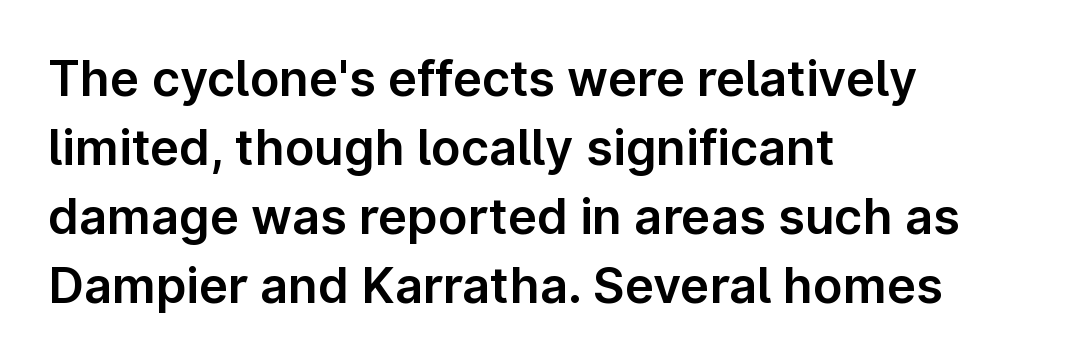
Q: Is the text italic (slanted)? A: No, it is upright.
Q: Is the typeface a serif or a sans-serif typeface? A: Sans-serif.
Q: Is the text underlined? A: No.
Q: How is the paragraph aligned? A: Left-aligned.
Q: Is the spacing between letters normal or unusually wide? A: Normal.
Q: Is the spacing between lines tight, normal or loose? A: Normal.
Q: Width (condensed, normal, or wide)? A: Normal.
Q: Stroke contrast? A: Low.
Q: x-height? A: Medium.
Q: Monospaced? A: No.
